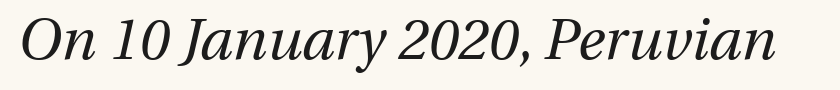
Q: Is the text bold? A: No.
Q: Is the text italic (slanted)? A: Yes, it leans right by about 13 degrees.
Q: Is the text underlined? A: No.
Q: Is the spacing between letters normal or unusually wide? A: Normal.
Q: Width (condensed, normal, or wide)? A: Normal.
Q: Stroke contrast? A: Medium.
Q: x-height? A: Medium.
Q: Monospaced? A: No.
